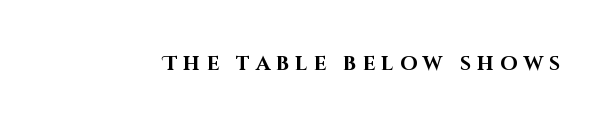
Characters follow at a spacing far wider than the type designer built in. The letters stand straight up with perfectly vertical stems. The zone under the glyphs is completely vacant. Weight: bold.
